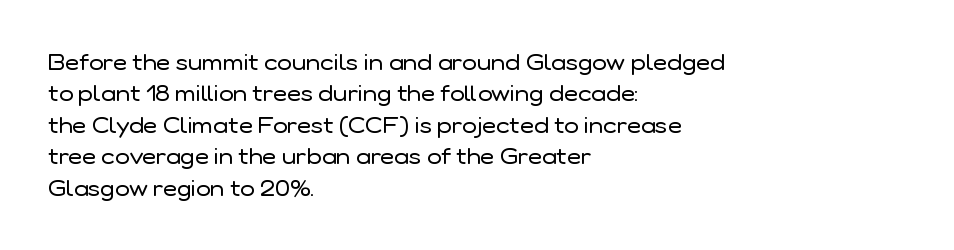
{"italic": "no", "bold": "no", "underline": "no", "align": "left", "line_spacing": "normal", "line_spacing_ratio": 1.43, "letter_spacing": "normal", "letter_spacing_em": 0.0, "glyph_px": 22}
